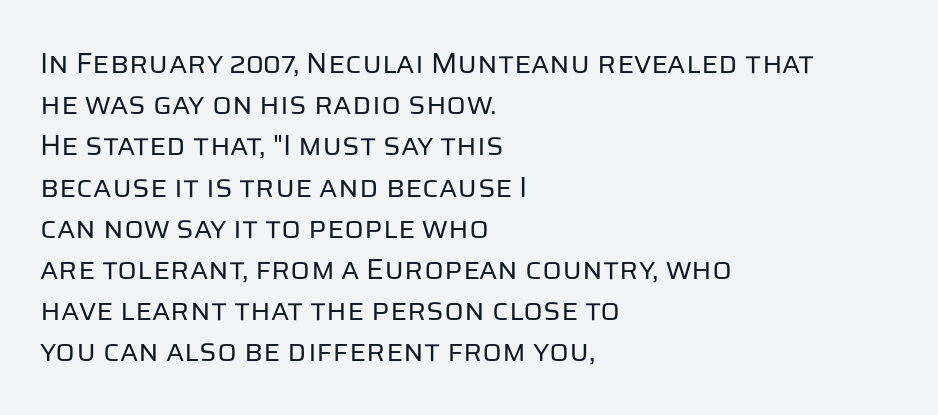
Weight: not bold — regular or lighter. Vertically, the passage feels balanced, rows spaced as you'd expect. The face used here is proportionally spaced, like ordinary book or web type. What stands out about the letter spacing? Nothing — it is the standard amount. Does the type have serifs? No, each stem ends abruptly.
